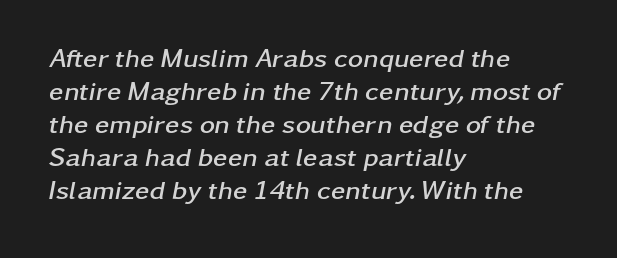
{"italic": "yes", "lean": "right", "slant_degrees": 11, "bold": "yes", "underline": "no", "align": "left", "line_spacing": "normal", "line_spacing_ratio": 1.27, "letter_spacing": "normal", "letter_spacing_em": 0.0, "glyph_px": 26}
